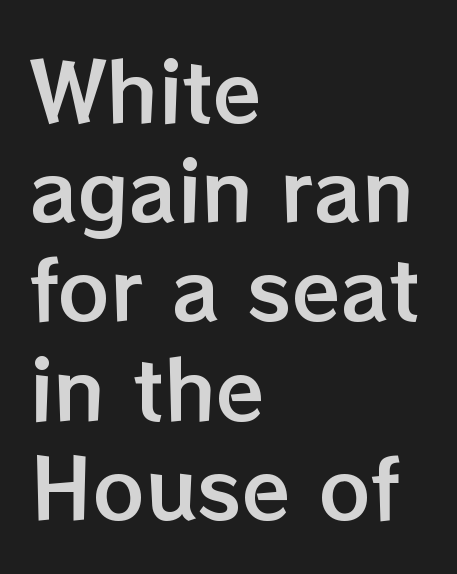
The image shows 80 px text type, upright; set left-aligned, line spacing 1.24x, normal letter spacing, not underlined; low stroke contrast and a medium x-height.
